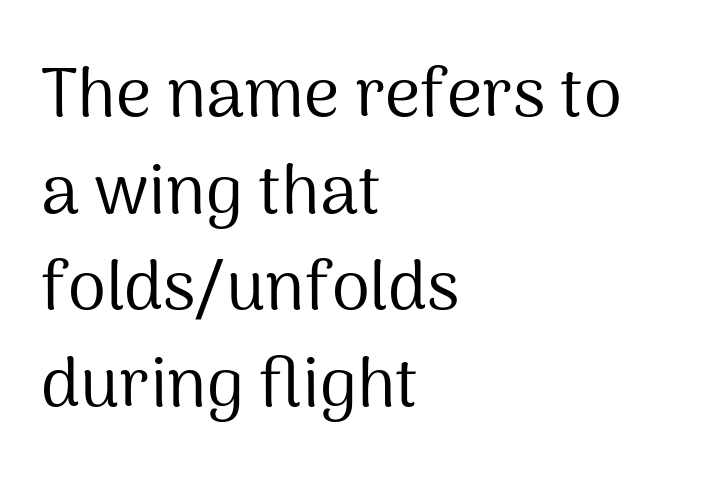
Q: Is the text bold? A: No.
Q: Is the text italic (slanted)? A: No, it is upright.
Q: Is the typeface a serif or a sans-serif typeface? A: Sans-serif.
Q: Is the text underlined? A: No.
Q: How is the paragraph aligned? A: Left-aligned.
Q: Is the spacing between letters normal or unusually wide? A: Normal.
Q: Is the spacing between lines tight, normal or loose? A: Normal.
Q: Width (condensed, normal, or wide)? A: Normal.
Q: Stroke contrast? A: Medium.
Q: x-height? A: Medium.
Q: Monospaced? A: No.
